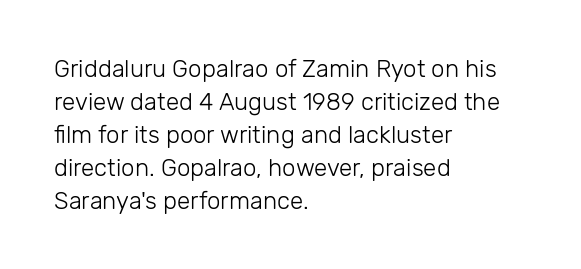
{"italic": "no", "bold": "no", "underline": "no", "align": "left", "line_spacing": "normal", "line_spacing_ratio": 1.37, "letter_spacing": "normal", "letter_spacing_em": 0.0, "glyph_px": 24}
